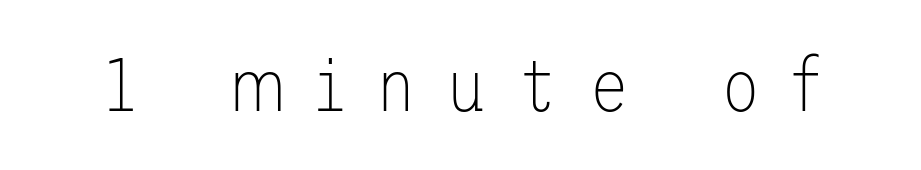
The image shows 75 px thin sans-serif type, upright; set unusually wide letter spacing (+0.4 em), not underlined; low stroke contrast and a medium x-height.
